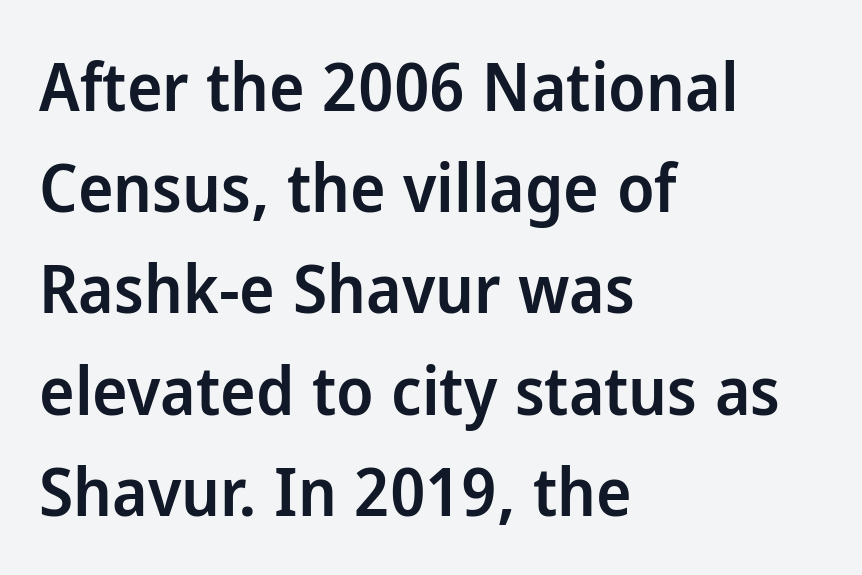
Each glyph is drawn with semibold strokes, heavier than normal yet not fully bold. These lines are composed in type without serifs. Posture: vertical. Do the characters align in a grid? No, the font is proportional. These lines sit exactly where default settings would place them.
